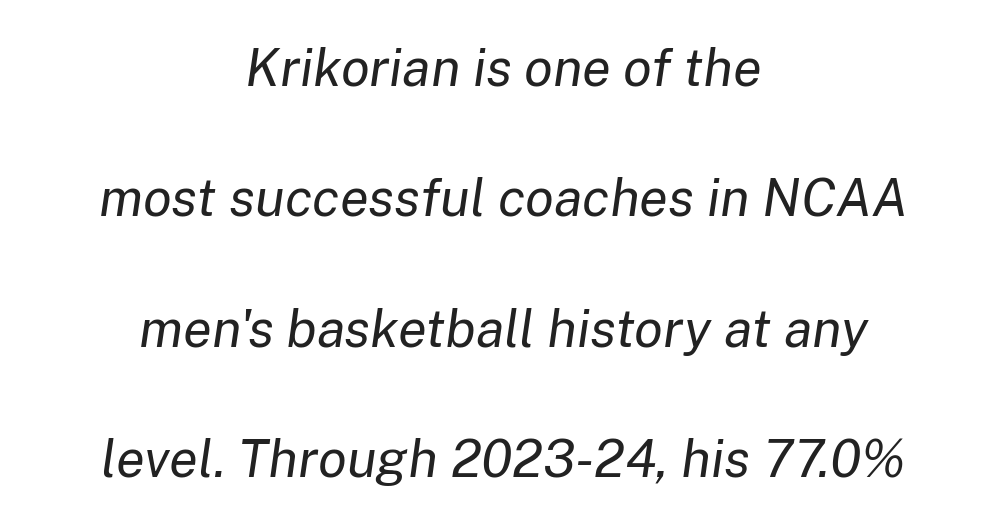
The image shows 53 px regular-weight type, italic (leaning right); set centered, loose line spacing (2.46x), normal letter spacing, not underlined; low stroke contrast and a medium x-height.
